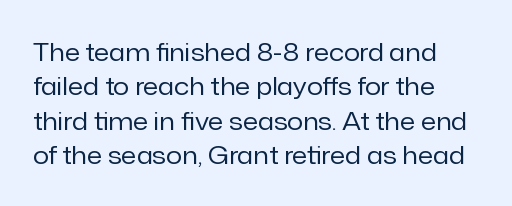
Q: Is the text bold? A: No.
Q: Is the text italic (slanted)? A: No, it is upright.
Q: Is the text underlined? A: No.
Q: Is the spacing between letters normal or unusually wide? A: Normal.
Q: Is the spacing between lines tight, normal or loose? A: Normal.
